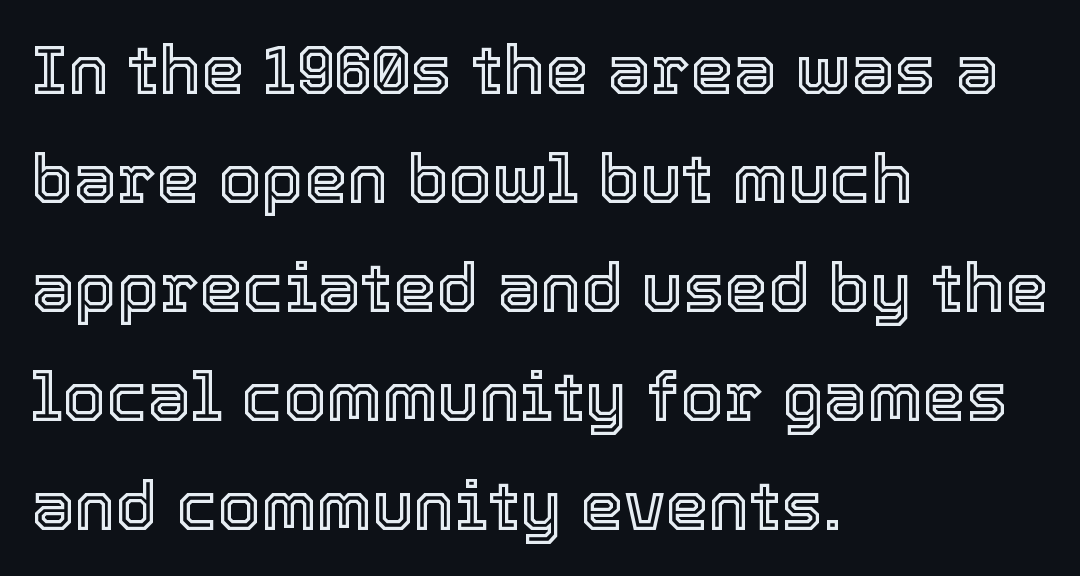
{"italic": "no", "width": "normal", "x_height": "medium", "monospaced": "no", "underline": "no", "align": "left", "line_spacing": "normal", "line_spacing_ratio": 1.58, "letter_spacing": "normal", "letter_spacing_em": 0.0, "glyph_px": 69}
